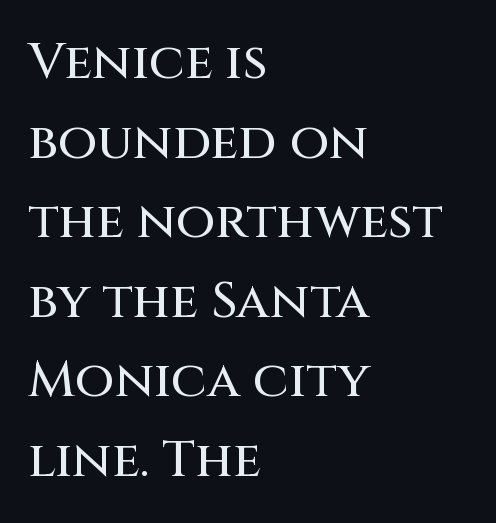
The ragged edge is on the right, which tells us the setting is flush left. This sample has the flowing, uneven cadence of proportional lettering. Glance below the letters and you will spot only blank space. The rendering shows plain stroke endings on the letterforms — a sans-serif design.
